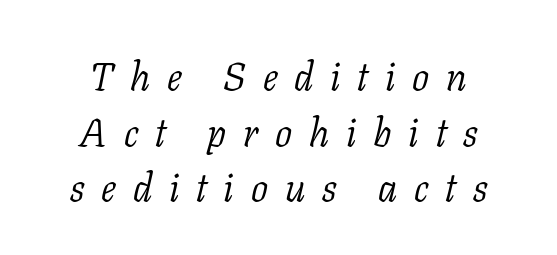
The image shows 40 px light serif type, italic (leaning right); set centered, normal line spacing (1.39x), unusually wide letter spacing (+0.42 em), not underlined; low stroke contrast and a medium x-height.
